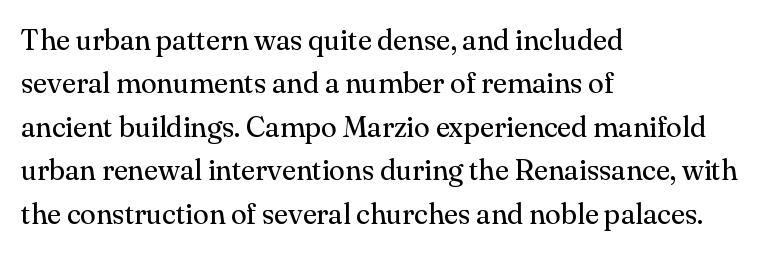
The image shows 29 px regular-weight serif type, upright; set left-aligned, normal line spacing (1.5x), normal letter spacing, not underlined; medium stroke contrast and a small x-height.
